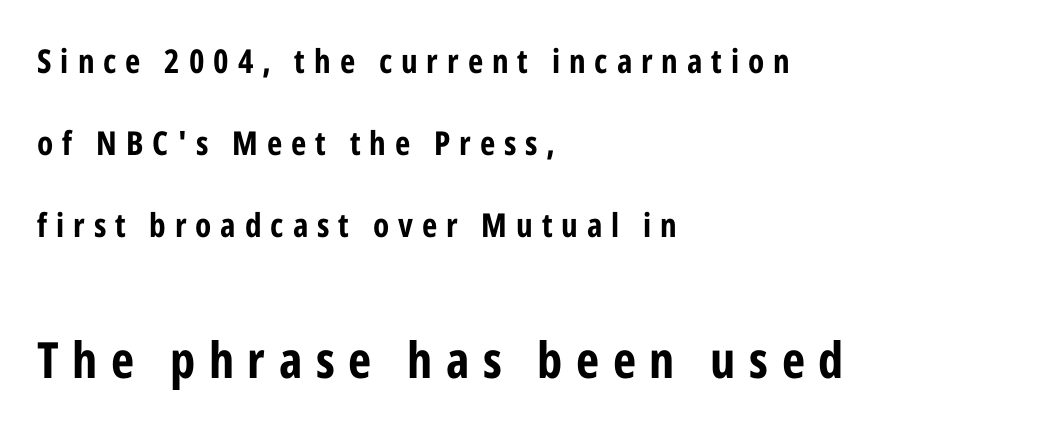
The image shows 50 px bold, condensed sans-serif type, upright; set left-aligned, loose line spacing (2.49x), unusually wide letter spacing (+0.27 em), not underlined; the second (bottom) block is 1.52x larger; low stroke contrast and a medium x-height.
